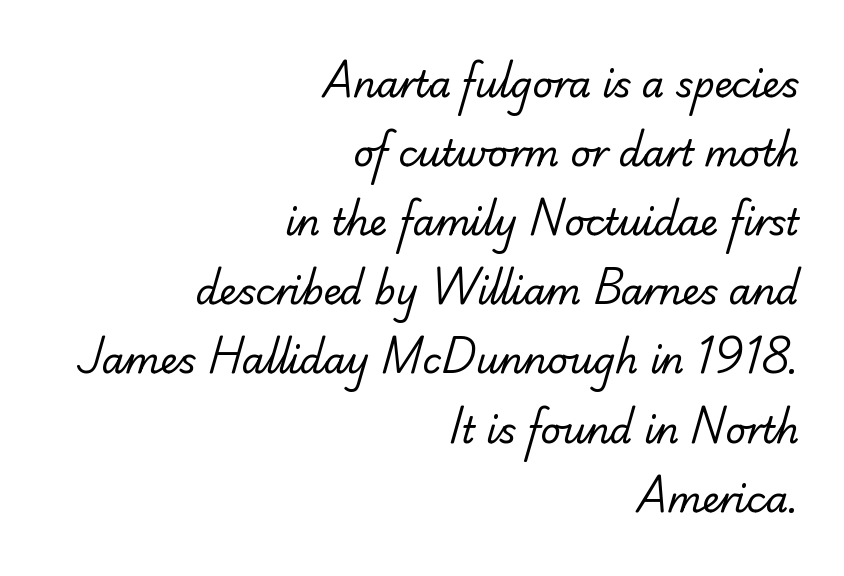
{"serif": "no", "bold": "no", "weight": "regular", "width": "normal", "stroke_contrast": "low", "x_height": "small", "monospaced": "no", "underline": "no", "align": "right", "line_spacing": "loose", "line_spacing_ratio": 1.92, "letter_spacing": "normal", "letter_spacing_em": 0.0, "glyph_px": 36}
